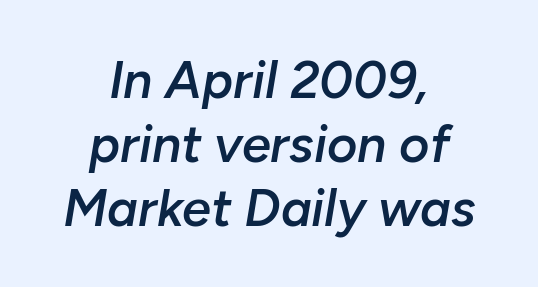
The image shows 52 px semibold type, italic (leaning right); set centered, line spacing 1.23x, normal letter spacing, not underlined; low stroke contrast and a medium x-height.
